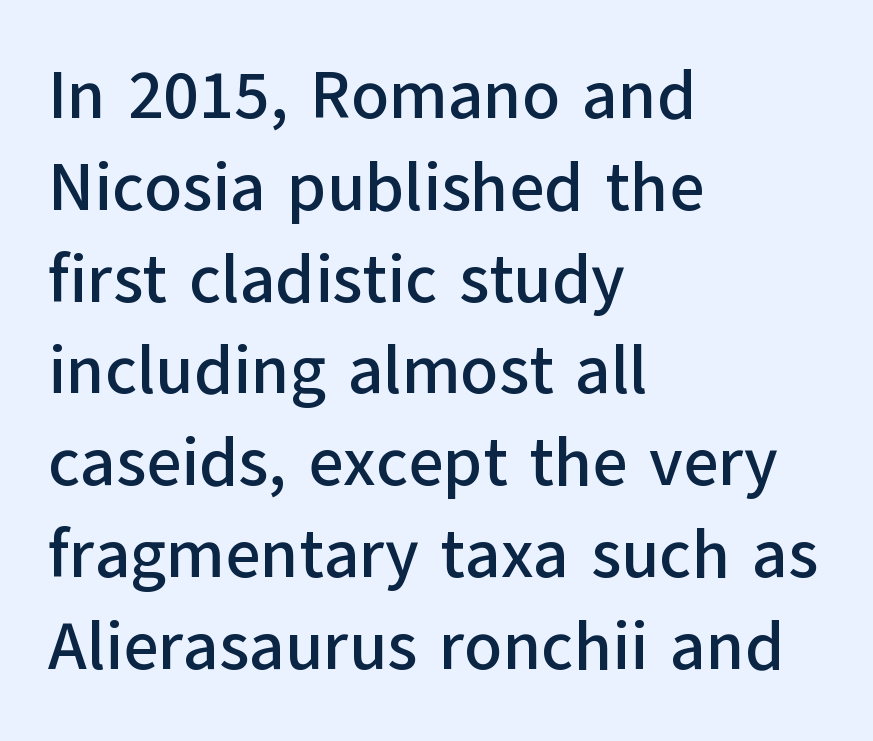
The image shows 68 px sans-serif type, upright; set left-aligned, normal line spacing (1.35x), normal letter spacing, not underlined; low stroke contrast and a medium x-height.
